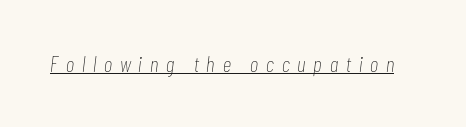
{"italic": "yes", "lean": "right", "slant_degrees": 7, "bold": "no", "underline": "yes", "letter_spacing": "wide", "letter_spacing_em": 0.36, "glyph_px": 22}
